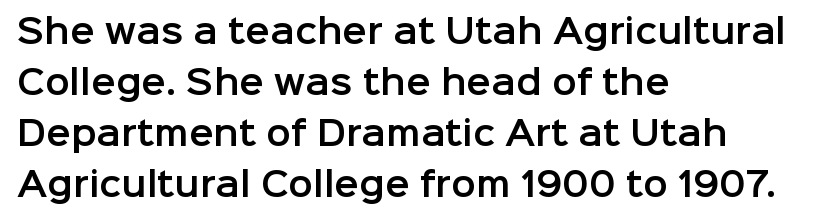
The image shows 33 px sans-serif type, upright; set left-aligned, normal line spacing (1.55x), normal letter spacing, not underlined; low stroke contrast and a medium x-height.
